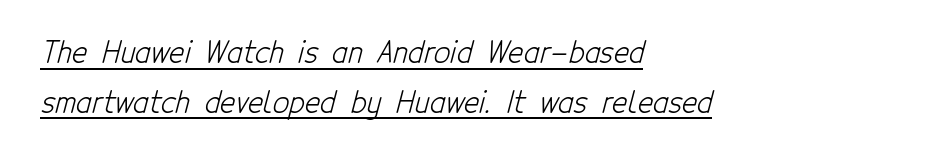
Honestly, the underline is the first thing you notice here. Short and long lines alike share a common starting point at left. Here the glyphs are tracked normally, forming tight word shapes. Looks like regular typesetting: each glyph gets only the width it needs.
